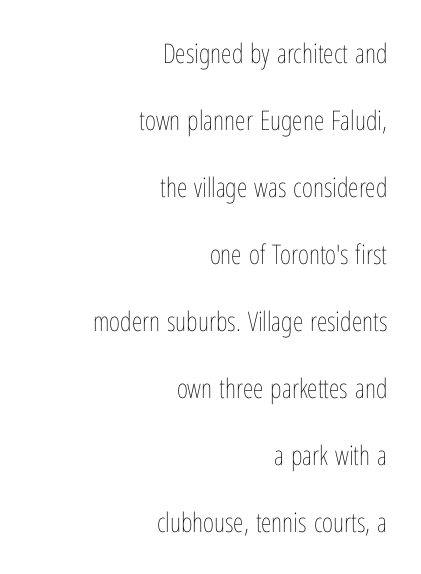
{"italic": "no", "bold": "no", "underline": "no", "align": "right", "line_spacing": "loose", "line_spacing_ratio": 2.48, "letter_spacing": "normal", "letter_spacing_em": 0.0, "glyph_px": 27}
